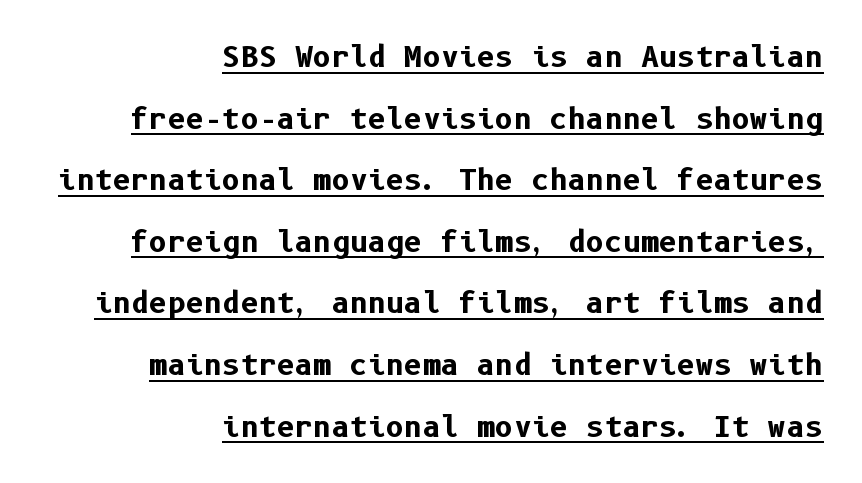
The image shows 28 px bold sans-serif type, upright; set right-aligned, loose line spacing (2.2x), normal letter spacing, underlined; low stroke contrast and a medium x-height.
